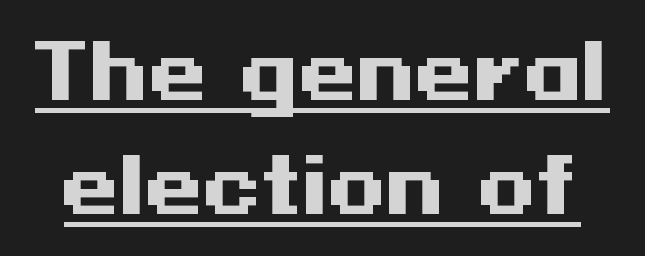
{"serif": "no", "italic": "no", "bold": "yes", "weight": "heavy", "width": "wide", "stroke_contrast": "medium", "x_height": "medium", "underline": "yes", "line_spacing": "normal", "line_spacing_ratio": 1.52, "letter_spacing": "normal", "letter_spacing_em": 0.0, "glyph_px": 75}
